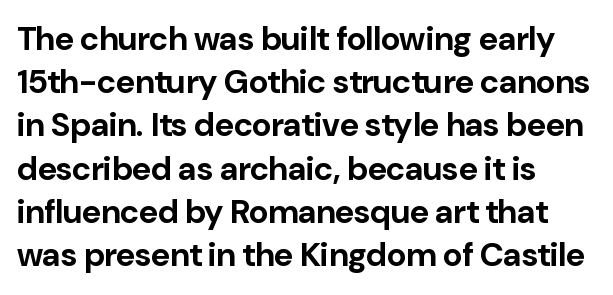
Q: Is the text bold? A: Yes.
Q: Is the text italic (slanted)? A: No, it is upright.
Q: Is the typeface a serif or a sans-serif typeface? A: Sans-serif.
Q: Is the text underlined? A: No.
Q: How is the paragraph aligned? A: Left-aligned.
Q: Is the spacing between letters normal or unusually wide? A: Normal.
Q: Is the spacing between lines tight, normal or loose? A: Normal.
Q: Width (condensed, normal, or wide)? A: Normal.
Q: Stroke contrast? A: Low.
Q: x-height? A: Medium.
Q: Monospaced? A: No.
